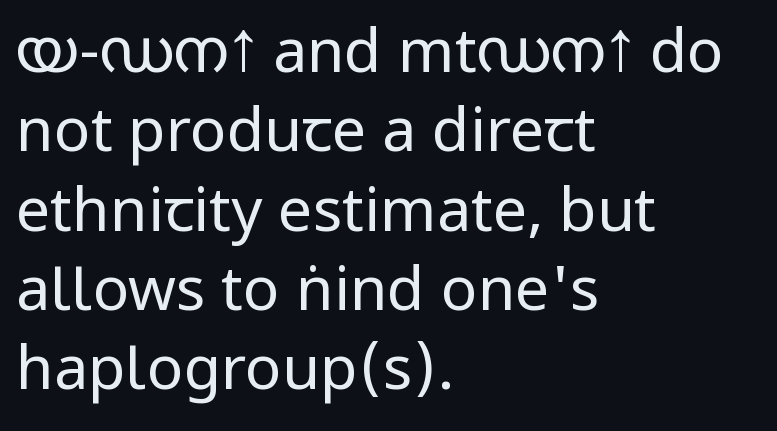
The image shows 61 px regular-weight, condensed sans-serif type, upright; set left-aligned, normal line spacing (1.3x), normal letter spacing, not underlined; low stroke contrast and a large x-height.
